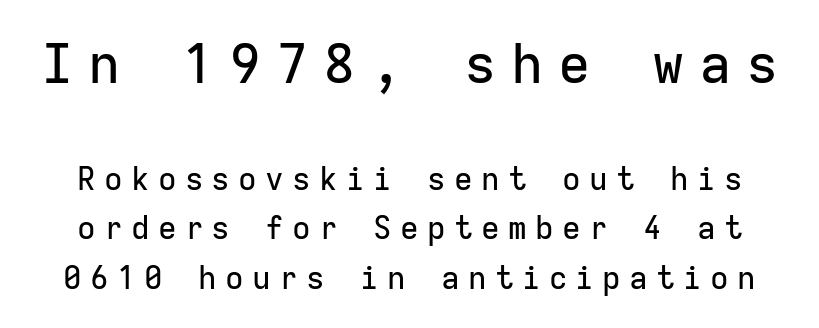
Does extra space separate the letters? Yes, quite a lot of it. Every stem runs plumb, perpendicular to the baseline. Every character here occupies the same horizontal width, giving the sample a typewriter-like rhythm. Has an underline been added? It has not. Rows of type keep a routine distance in the vertical direction. Type size steps down from the first block to the second.
